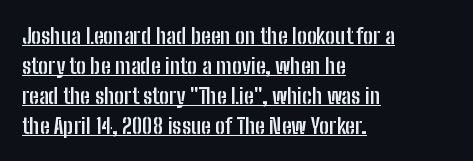
Between one letter and the next there's only the usual sliver of space. The strokes are fattened all the way to bold. A normal amount of white space separates one row of letters from the next. The rendered words wear a rule along their underside. Is there any slant? The stems are plumb.
